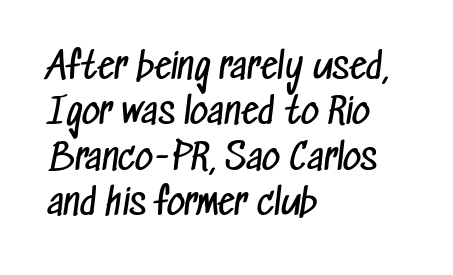
{"serif": "no", "bold": "no", "weight": "regular", "width": "condensed", "stroke_contrast": "low", "x_height": "medium", "monospaced": "no", "underline": "no", "align": "left", "line_spacing": "normal", "line_spacing_ratio": 1.3, "letter_spacing": "normal", "letter_spacing_em": 0.0, "glyph_px": 35}
